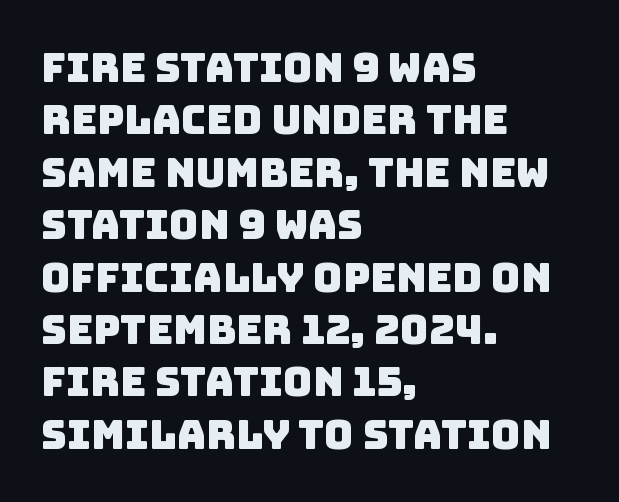
The typesetter chose a ragged-right arrangement here. How would I describe the line gaps? Plain and ordinary. You can tell from the bare stems that sans-serif type was used. Here the glyphs are tracked normally, forming tight word shapes. The letters advance in unequal steps, a hallmark of proportional type. Decoration check: the copy has no underline.
